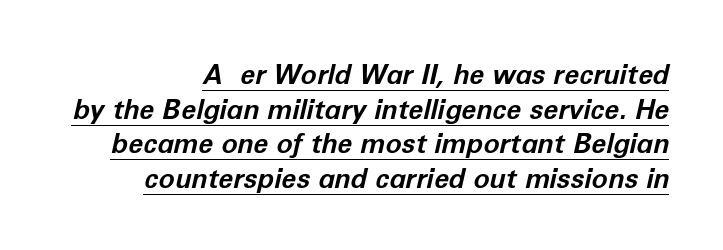
The lettering is marked with a stroke running underneath it. Interline gaps are of average width in this sample. On the weight axis this lands at bold, roughly 700. Letter spacing: default.
